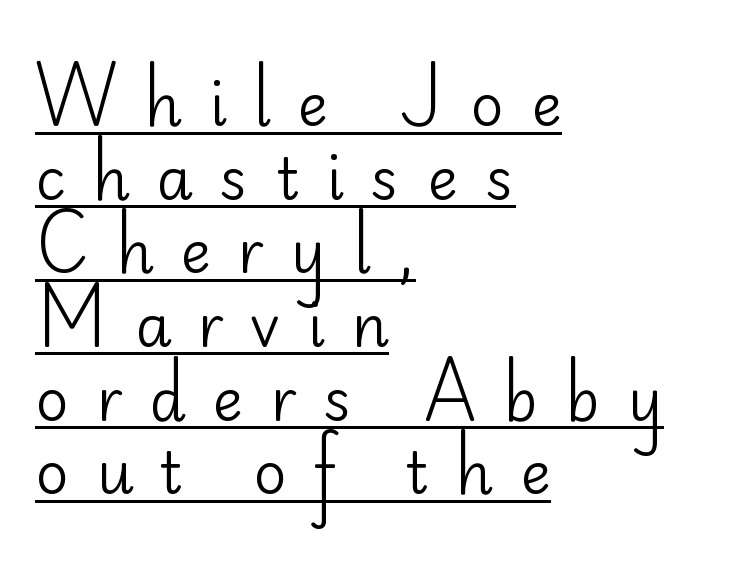
Q: Is the text bold? A: No.
Q: Is the text italic (slanted)? A: No, it is upright.
Q: Is the typeface a serif or a sans-serif typeface? A: Sans-serif.
Q: Is the text underlined? A: Yes.
Q: How is the paragraph aligned? A: Left-aligned.
Q: Is the spacing between letters normal or unusually wide? A: Unusually wide.
Q: Is the spacing between lines tight, normal or loose? A: Normal.
Q: Width (condensed, normal, or wide)? A: Normal.
Q: Stroke contrast? A: Low.
Q: x-height? A: Small.
Q: Monospaced? A: No.
